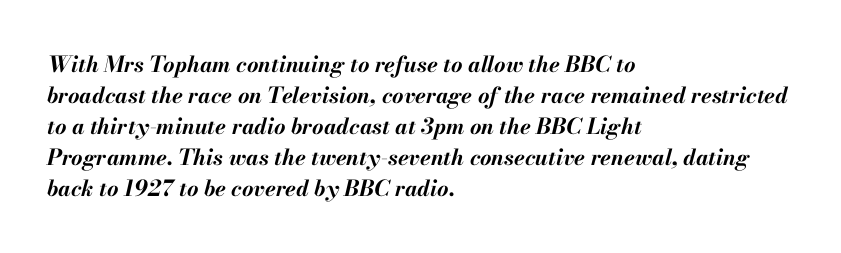
{"italic": "yes", "lean": "right", "slant_degrees": 13, "bold": "yes", "underline": "no", "align": "left", "line_spacing": "normal", "line_spacing_ratio": 1.41, "letter_spacing": "normal", "letter_spacing_em": 0.0, "glyph_px": 22}
